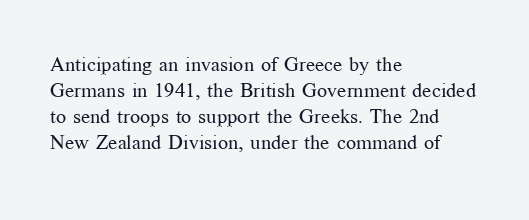
{"italic": "no", "bold": "no", "underline": "no", "align": "left", "line_spacing": "normal", "line_spacing_ratio": 1.3, "letter_spacing": "normal", "letter_spacing_em": 0.0, "glyph_px": 20}
